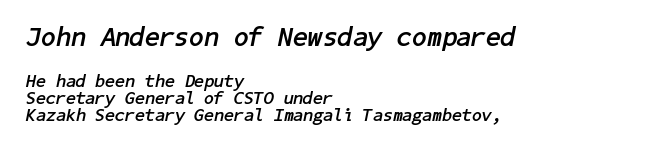
Q: Is the text bold? A: Yes.
Q: Is the text italic (slanted)? A: Yes, it leans right by about 11 degrees.
Q: Is the text underlined? A: No.
Q: How is the paragraph aligned? A: Left-aligned.
Q: Is the spacing between letters normal or unusually wide? A: Normal.
Q: Is the spacing between lines tight, normal or loose? A: Tight.
Q: Which block of text is set in a larger size, the first (top) or the second (bottom)? A: The first (top) one.
